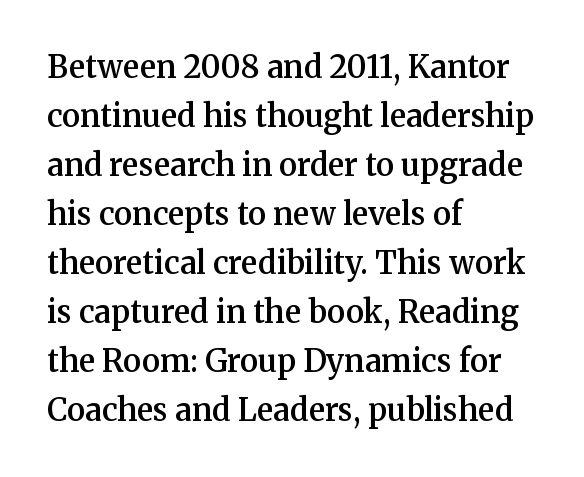
Line spacing here is normal. The paragraph has a hard left edge and a soft right edge. Does the type have serifs? Yes, each stem ends in a small foot. The characters look somewhat weighty, a semibold short of true bold. Do the characters align in a grid? No, the font is proportional.
